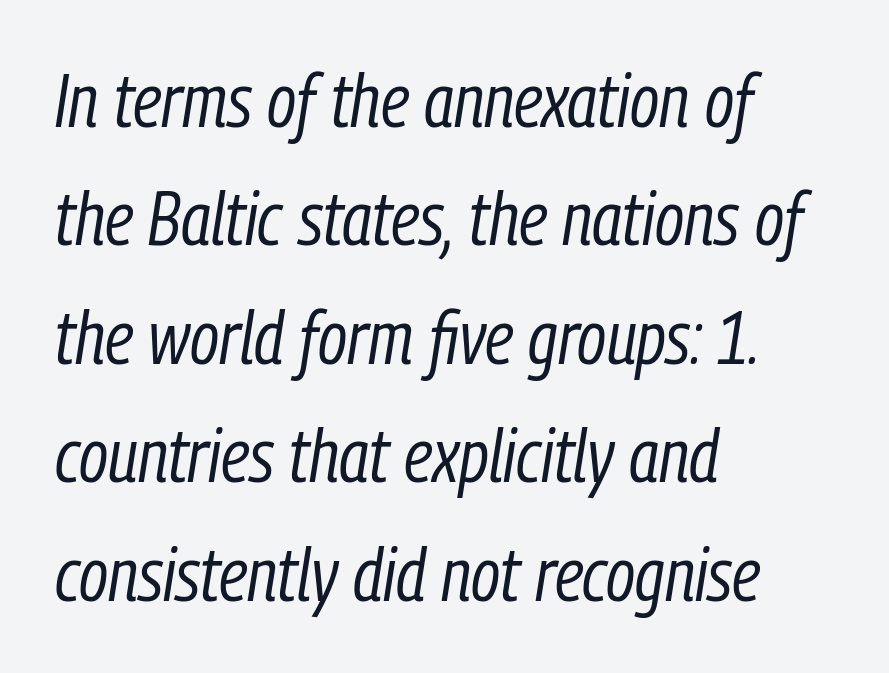
The image shows 74 px regular-weight, condensed type, italic (leaning right); set left-aligned, normal line spacing (1.6x), normal letter spacing, not underlined; low stroke contrast and a medium x-height.
